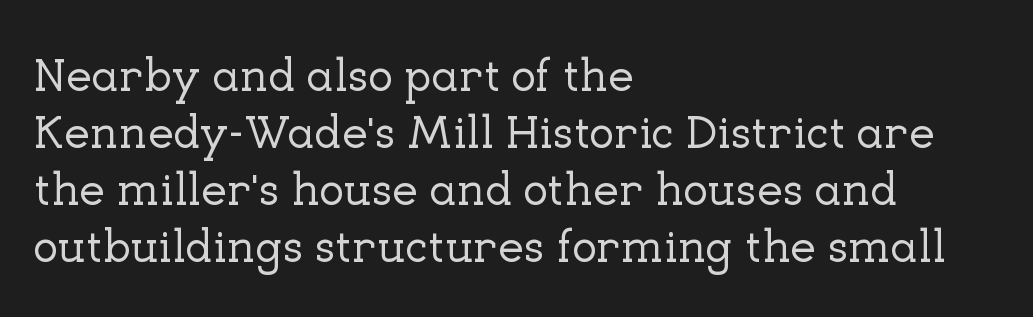
These lines are composed in type with serifs. Lines of text with bare space underneath. No italicization has been applied; the sample stays upright. If you drew a ruler down the left edge, every line would touch it.
